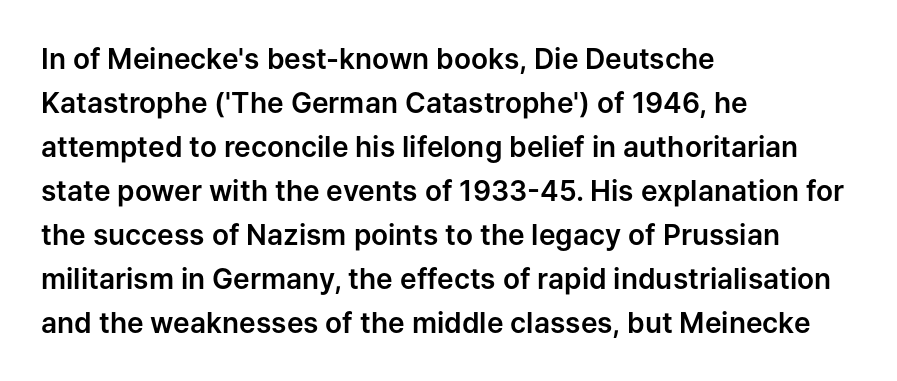
Q: Is the text italic (slanted)? A: No, it is upright.
Q: Is the typeface a serif or a sans-serif typeface? A: Sans-serif.
Q: Is the text underlined? A: No.
Q: How is the paragraph aligned? A: Left-aligned.
Q: Is the spacing between letters normal or unusually wide? A: Normal.
Q: Is the spacing between lines tight, normal or loose? A: Normal.
Q: Width (condensed, normal, or wide)? A: Normal.
Q: Stroke contrast? A: Low.
Q: x-height? A: Medium.
Q: Monospaced? A: No.
